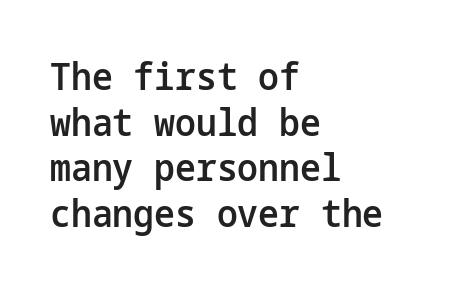
{"serif": "no", "italic": "no", "bold": "semi", "weight": "semibold", "width": "normal", "stroke_contrast": "low", "x_height": "medium", "underline": "no", "align": "left", "line_spacing_ratio": 1.23, "letter_spacing": "normal", "letter_spacing_em": 0.0, "glyph_px": 37}
